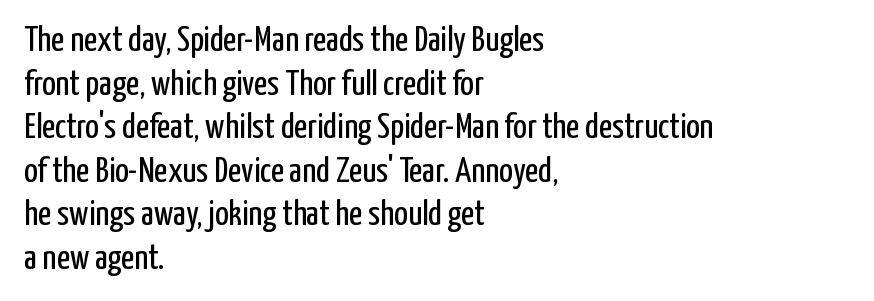
{"serif": "no", "italic": "no", "bold": "no", "weight": "regular", "width": "condensed", "stroke_contrast": "low", "x_height": "medium", "monospaced": "no", "underline": "no", "align": "left", "line_spacing_ratio": 1.21, "letter_spacing": "normal", "letter_spacing_em": 0.0, "glyph_px": 36}
